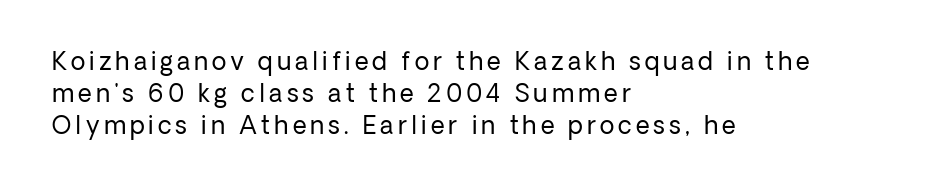
The image shows 24 px text type, upright; set left-aligned, normal line spacing (1.34x), not underlined.
